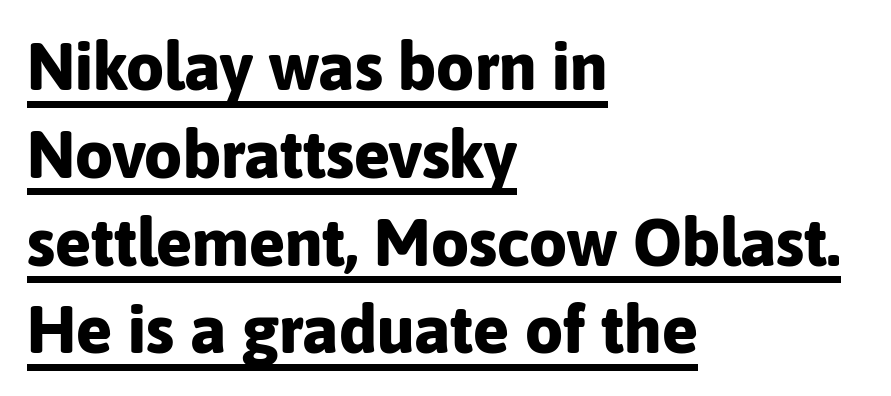
The image shows 67 px bold sans-serif type, upright; set left-aligned, normal line spacing (1.31x), normal letter spacing, underlined; low stroke contrast and a medium x-height.
